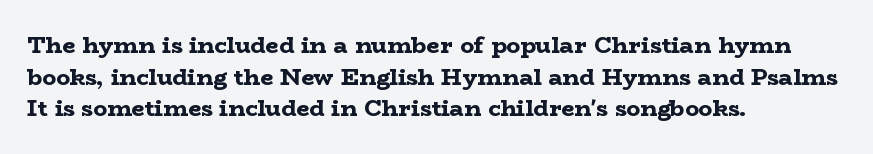
The image shows 23 px bold type, upright; set left-aligned, normal line spacing (1.38x), normal letter spacing, not underlined.
